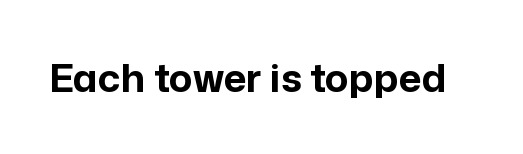
Q: Is the text bold? A: Yes.
Q: Is the text italic (slanted)? A: No, it is upright.
Q: Is the typeface a serif or a sans-serif typeface? A: Sans-serif.
Q: Is the text underlined? A: No.
Q: Is the spacing between letters normal or unusually wide? A: Normal.
Q: Width (condensed, normal, or wide)? A: Normal.
Q: Stroke contrast? A: Low.
Q: x-height? A: Medium.
Q: Monospaced? A: No.
